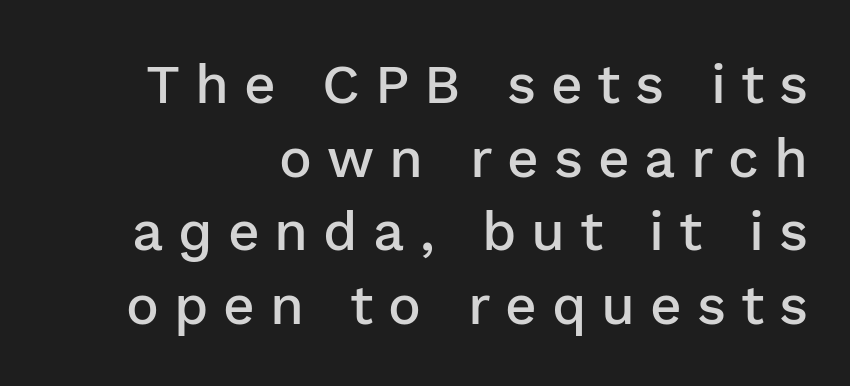
I'd describe the lettering as semibold — firm but not a full bold. You could not count columns in this text — the font is proportionally spaced. Each line ends at the same right margin while the left side varies. Are there feet on the stems? There aren't — it's a sans.
